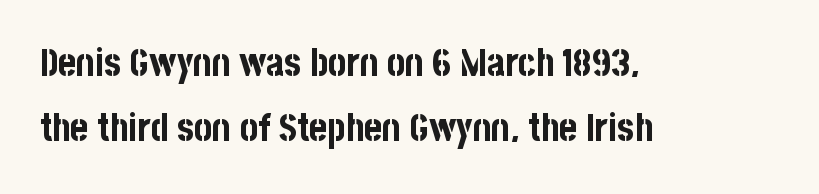
Q: Is the text bold? A: Yes.
Q: Is the text italic (slanted)? A: No, it is upright.
Q: Is the typeface a serif or a sans-serif typeface? A: Sans-serif.
Q: Is the text underlined? A: No.
Q: How is the paragraph aligned? A: Left-aligned.
Q: Is the spacing between letters normal or unusually wide? A: Normal.
Q: Width (condensed, normal, or wide)? A: Condensed.
Q: Stroke contrast? A: Low.
Q: x-height? A: Large.
Q: Monospaced? A: No.
